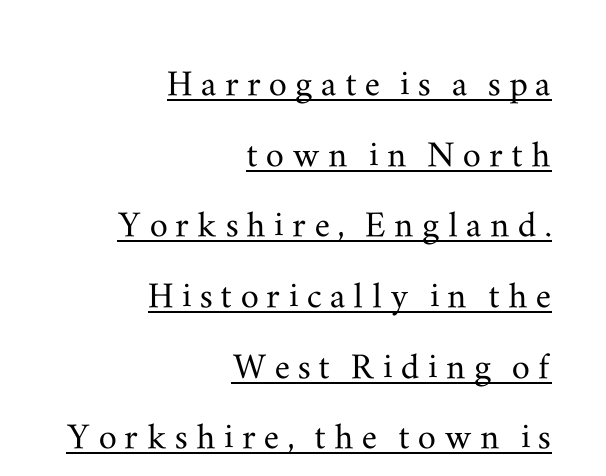
Posture: upright roman. This sample has the flowing, uneven cadence of proportional lettering. Line spacing here is normal. Typographically, this falls in the serif category. Beneath each row of characters lies a ruled line. The lines in this sample share a right terminus and differ only in where they begin.
